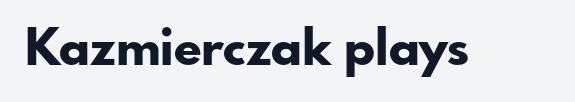
Observe the absence of serifs on each vertical stroke in this sample. If you drew a line through each stem, it would be perfectly vertical. No word sits above an underline. Each word holds together tightly as a unit, with standard inter-letter gaps.
